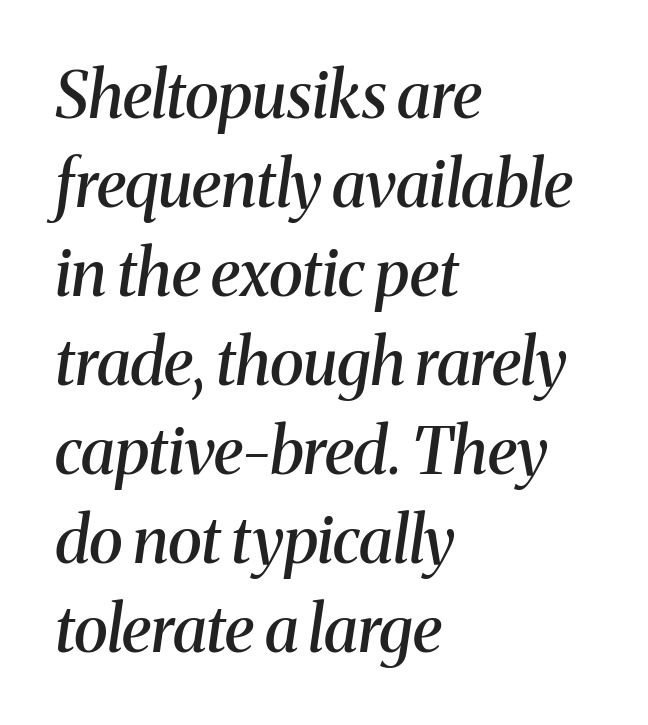
{"serif": "yes", "italic": "yes", "lean": "right", "slant_degrees": 8, "bold": "semi", "weight": "semibold", "width": "normal", "stroke_contrast": "medium", "x_height": "medium", "monospaced": "no", "underline": "no", "align": "left", "line_spacing": "normal", "line_spacing_ratio": 1.39, "letter_spacing": "normal", "letter_spacing_em": 0.0, "glyph_px": 64}
